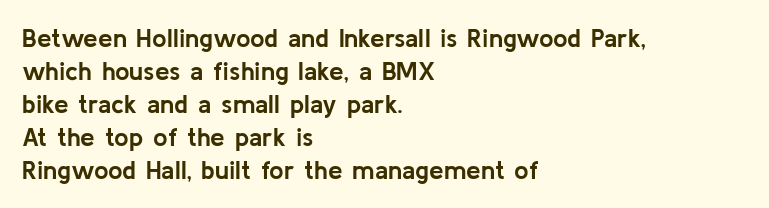
{"italic": "no", "bold": "yes", "underline": "no", "align": "left", "line_spacing": "normal", "line_spacing_ratio": 1.27, "letter_spacing": "normal", "letter_spacing_em": 0.0, "glyph_px": 26}
